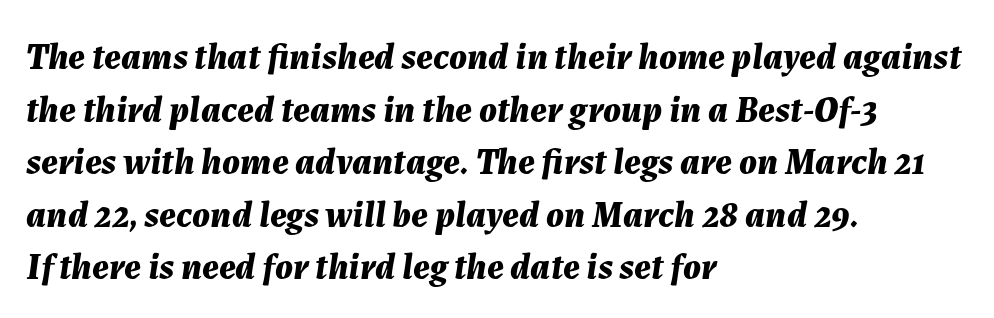
The glyphs are unaccompanied by any horizontal stroke below them. Evenly set lines give the paragraph a standard silhouette. A typesetter would call this proportional, since set widths differ per character. The text block is weighted toward the left margin, trailing off unevenly rightward. Stroke thickness is high; the sample reads as a true bold. The axis of the letterforms is tilted away from vertical.
